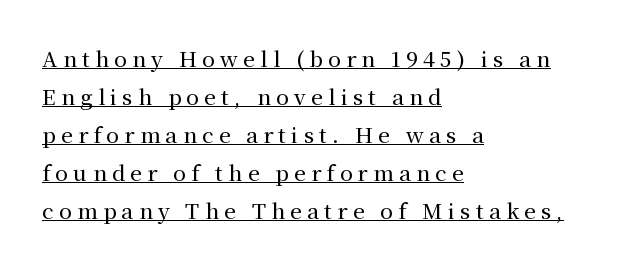
{"italic": "no", "underline": "yes", "align": "left", "line_spacing_ratio": 1.81, "letter_spacing": "wide", "letter_spacing_em": 0.25, "glyph_px": 21}
